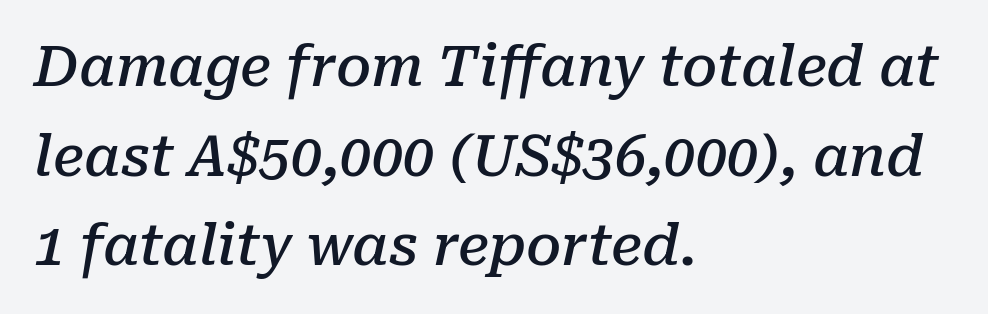
The image shows 56 px semibold serif type, italic (leaning right); set left-aligned, normal line spacing (1.6x), normal letter spacing, not underlined; low stroke contrast and a medium x-height.
